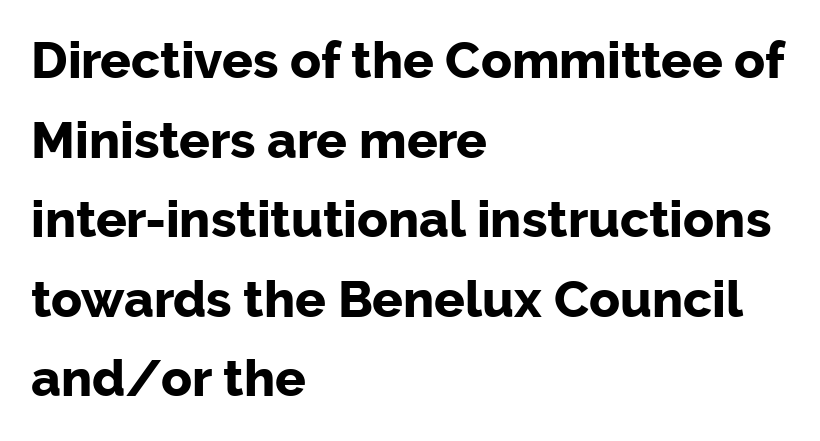
Q: Is the text bold? A: Yes.
Q: Is the text italic (slanted)? A: No, it is upright.
Q: Is the typeface a serif or a sans-serif typeface? A: Sans-serif.
Q: Is the text underlined? A: No.
Q: How is the paragraph aligned? A: Left-aligned.
Q: Is the spacing between letters normal or unusually wide? A: Normal.
Q: Is the spacing between lines tight, normal or loose? A: Normal.
Q: Width (condensed, normal, or wide)? A: Normal.
Q: Stroke contrast? A: Low.
Q: x-height? A: Medium.
Q: Monospaced? A: No.
